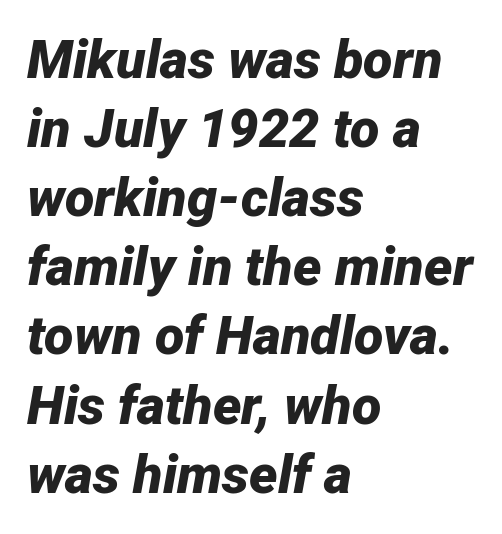
Horizontal bands of white between lines are of average thickness. This is oblique type, the kind used for emphasis or titles. Reading down the block, your eye returns to a fixed left position each line. Caption: bold face, heavy strokes. Here the designer chose a conventional face with non-uniform glyph widths. Caption: standard tracking, unaltered.
